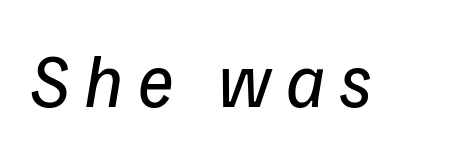
The image shows 75 px regular-weight sans-serif type; set not underlined; low stroke contrast and a medium x-height.
